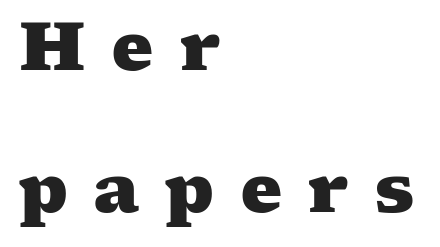
The letters are spread apart with noticeably loose tracking. Weight: bold. Descenders hang freely into open space. The typeface chosen for these lines features serifs. Note the varied advance widths — an 'i' is clearly narrower than an 'm'.
